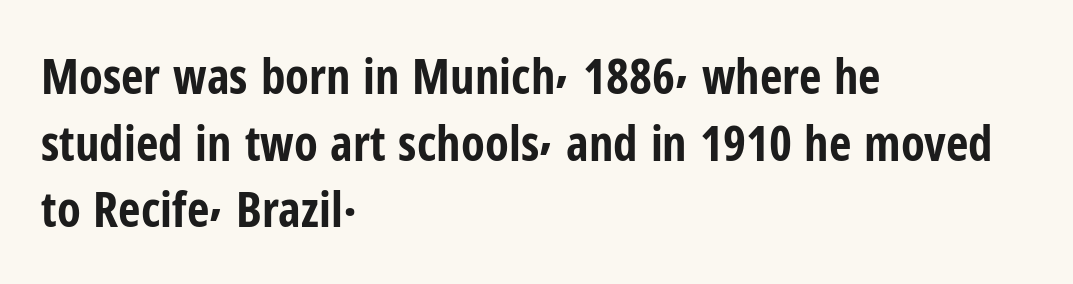
Does the lettering tilt? It doesn't — this is upright. The paragraph has a hard left edge and a soft right edge. Letters rest on an invisible, unmarked baseline. I'd call this a sans setting — the letters go barefoot.
